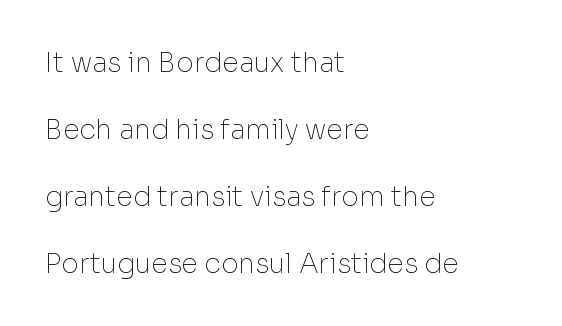
The font's upright variant was chosen for this text. These glyphs show unthickened strokes, regular width or finer. This sample uses plain, unmodified letter spacing. These lines are set flush left with a ragged right edge.
